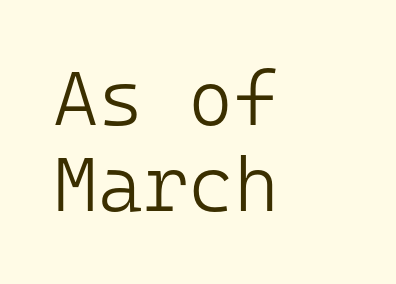
Words appear dense and cohesive because spacing is normal. Does the lettering tilt? It doesn't — this is upright. Layout note: lines flush left. Leading: reduced.
